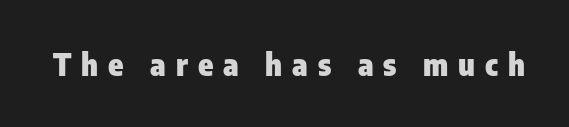
Q: Is the text bold? A: Yes.
Q: Is the text italic (slanted)? A: No, it is upright.
Q: Is the typeface a serif or a sans-serif typeface? A: Sans-serif.
Q: Is the text underlined? A: No.
Q: Is the spacing between letters normal or unusually wide? A: Unusually wide.
Q: Width (condensed, normal, or wide)? A: Condensed.
Q: Stroke contrast? A: Low.
Q: x-height? A: Medium.
Q: Monospaced? A: No.
